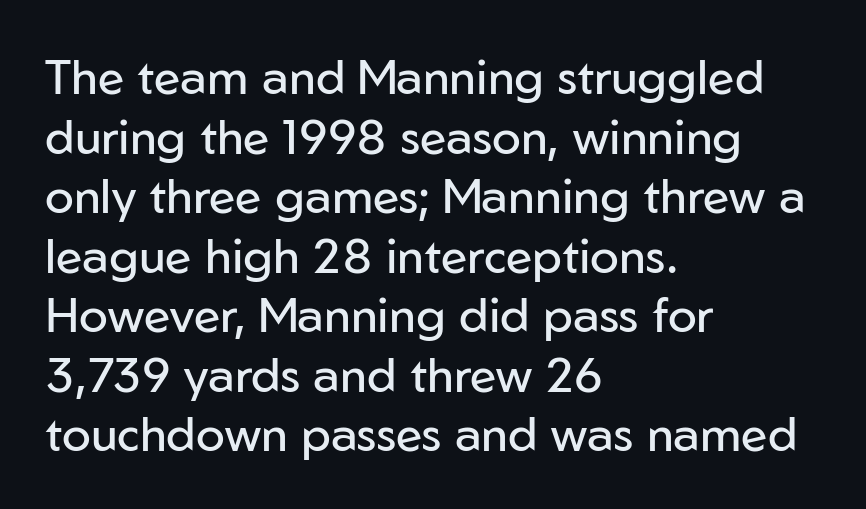
{"serif": "no", "italic": "no", "bold": "no", "weight": "regular", "width": "normal", "stroke_contrast": "low", "x_height": "medium", "monospaced": "no", "underline": "no", "align": "left", "line_spacing_ratio": 1.24, "letter_spacing": "normal", "letter_spacing_em": 0.0, "glyph_px": 48}
